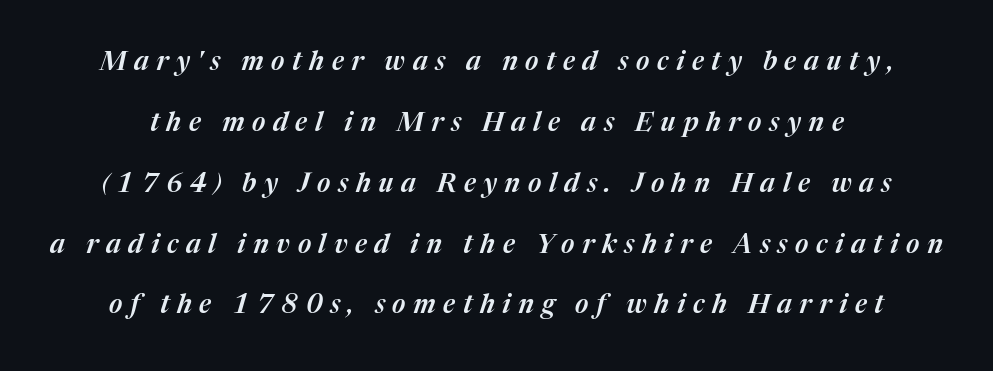
Q: Is the text italic (slanted)? A: Yes, it leans right by about 17 degrees.
Q: Is the text underlined? A: No.
Q: Is the spacing between letters normal or unusually wide? A: Unusually wide.
Q: Is the spacing between lines tight, normal or loose? A: Loose.
